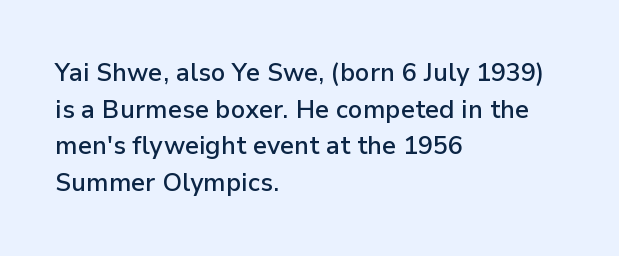
The gaps between neighbouring characters are ordinary and unremarkable. Clear beneath every line of the passage. The lettering holds an erect, upright posture throughout. Line starts are locked; line ends wander.
